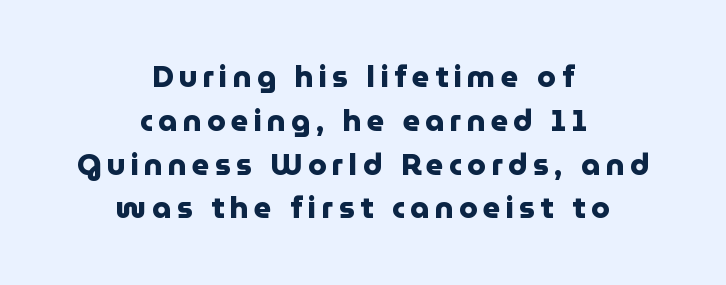
The image shows 30 px heavy sans-serif type, upright; set centered, normal line spacing (1.46x), not underlined; low stroke contrast and a medium x-height.
